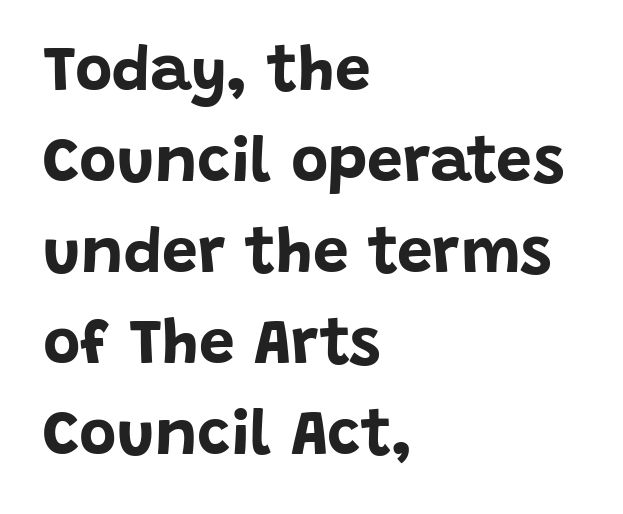
Q: Is the text bold? A: Yes.
Q: Is the text italic (slanted)? A: No, it is upright.
Q: Is the typeface a serif or a sans-serif typeface? A: Sans-serif.
Q: Is the text underlined? A: No.
Q: How is the paragraph aligned? A: Left-aligned.
Q: Is the spacing between letters normal or unusually wide? A: Normal.
Q: Is the spacing between lines tight, normal or loose? A: Normal.
Q: Width (condensed, normal, or wide)? A: Normal.
Q: Stroke contrast? A: Low.
Q: x-height? A: Large.
Q: Monospaced? A: No.
